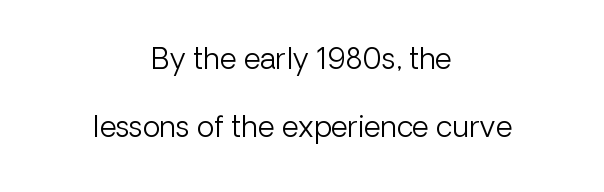
Students, observe: this is what heavily led, spacious text looks like. Ascenders rise straight up at ninety degrees. Here the glyphs are tracked normally, forming tight word shapes. These lines stack symmetrically, like a column narrowing and widening about its center. Weight: not bold — regular or lighter. The strip under each line holds only bare page.
